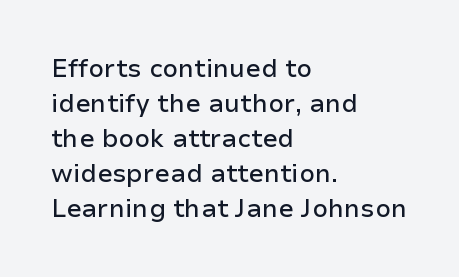
{"italic": "no", "underline": "no", "align": "left", "line_spacing": "normal", "line_spacing_ratio": 1.4, "letter_spacing": "normal", "letter_spacing_em": 0.0, "glyph_px": 25}
